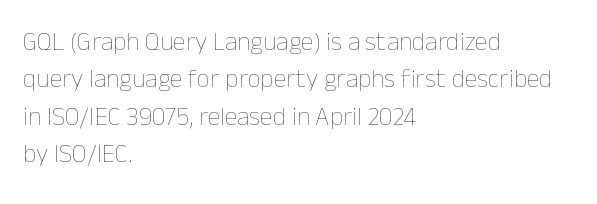
The image shows 26 px text type, upright; set left-aligned, normal line spacing (1.44x), normal letter spacing, not underlined.
